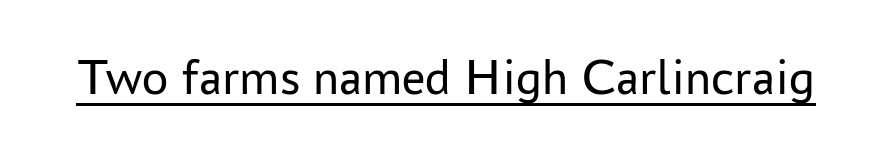
Q: Is the text bold? A: No.
Q: Is the text italic (slanted)? A: No, it is upright.
Q: Is the typeface a serif or a sans-serif typeface? A: Sans-serif.
Q: Is the text underlined? A: Yes.
Q: Is the spacing between letters normal or unusually wide? A: Normal.
Q: Width (condensed, normal, or wide)? A: Normal.
Q: Stroke contrast? A: Low.
Q: x-height? A: Medium.
Q: Monospaced? A: No.
